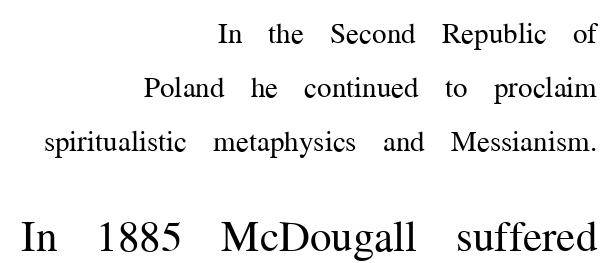
To sum up the face: it has serifs. Decoration check: the copy has no underline. Bigger letters appear in the bottom chunk; the top chunk is reduced. The typesetter chose a ragged-left arrangement here. Posture: upright roman. Each word holds together tightly as a unit, with standard inter-letter gaps.
